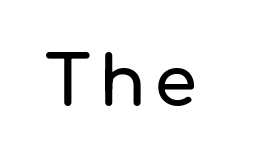
{"serif": "no", "italic": "no", "width": "normal", "stroke_contrast": "low", "x_height": "medium", "monospaced": "no", "underline": "no", "glyph_px": 69}
